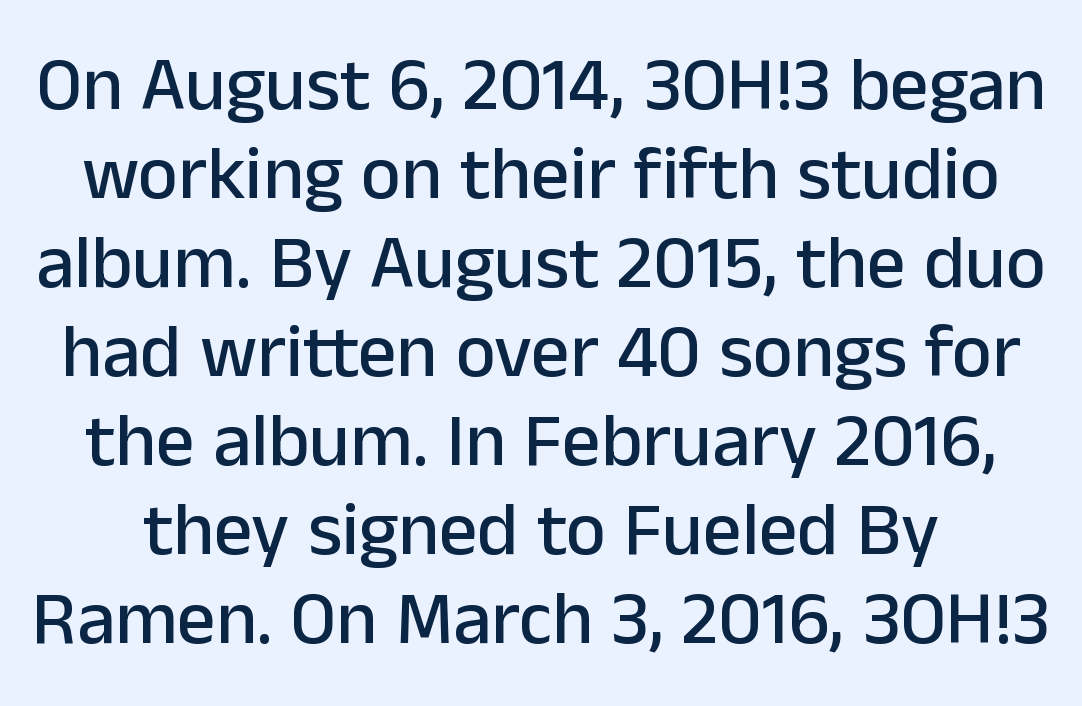
This rendering features lettering with no underline. Vertical strokes here are truly vertical. Classification — sans serif. The type is set solid horizontally, with unmodified tracking. Do the characters align in a grid? No, the font is proportional.
